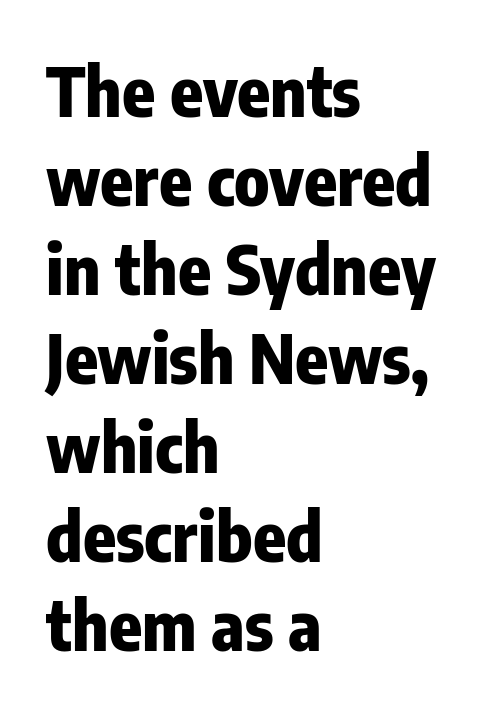
{"serif": "no", "italic": "no", "bold": "yes", "weight": "heavy", "width": "condensed", "stroke_contrast": "low", "x_height": "medium", "monospaced": "no", "underline": "no", "align": "left", "line_spacing": "normal", "line_spacing_ratio": 1.31, "letter_spacing": "normal", "letter_spacing_em": 0.0, "glyph_px": 68}
